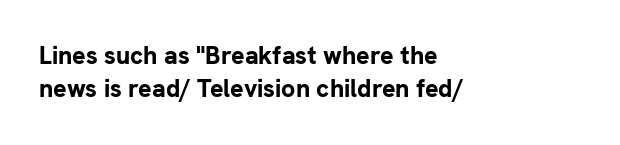
The image shows 25 px bold type, upright; set left-aligned, normal line spacing (1.33x), normal letter spacing, not underlined.
